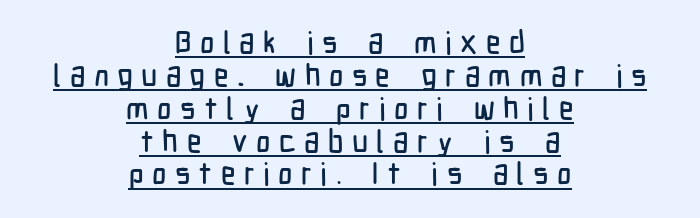
Q: Is the text italic (slanted)? A: No, it is upright.
Q: Is the typeface a serif or a sans-serif typeface? A: Sans-serif.
Q: Is the text underlined? A: Yes.
Q: How is the paragraph aligned? A: Centered.
Q: Is the spacing between letters normal or unusually wide? A: Unusually wide.
Q: Is the spacing between lines tight, normal or loose? A: Tight.
Q: Width (condensed, normal, or wide)? A: Condensed.
Q: Stroke contrast? A: Low.
Q: x-height? A: Medium.
Q: Monospaced? A: No.
